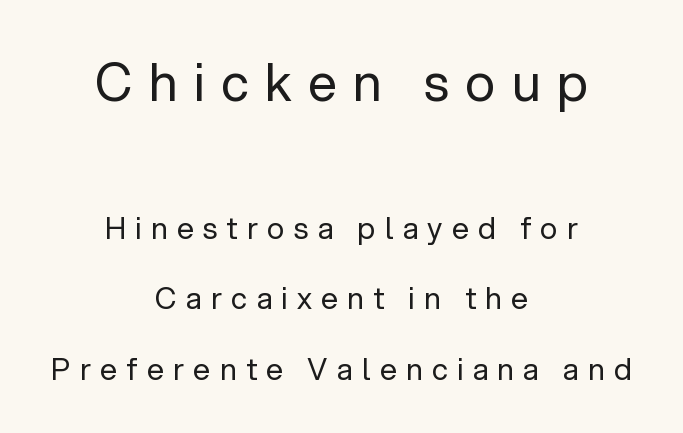
The image shows 52 px regular-weight sans-serif type, upright; set centered, loose line spacing (2.34x), unusually wide letter spacing (+0.31 em), not underlined; the first (top) block is 1.73x larger; low stroke contrast and a medium x-height.
